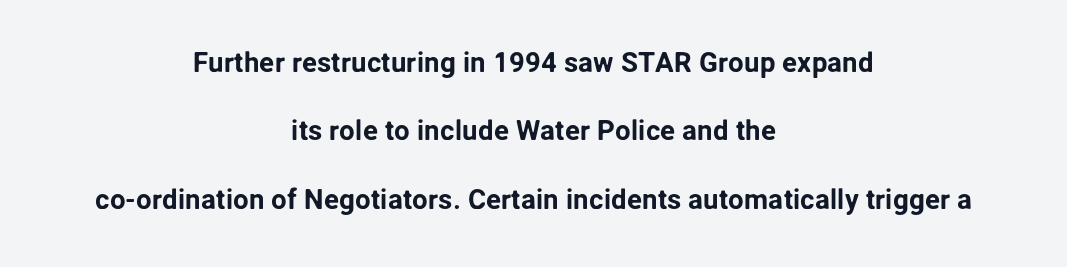
{"serif": "no", "italic": "no", "width": "normal", "stroke_contrast": "low", "x_height": "medium", "monospaced": "no", "underline": "no", "align": "center", "line_spacing": "loose", "line_spacing_ratio": 2.44, "letter_spacing": "normal", "letter_spacing_em": 0.0, "glyph_px": 28}
